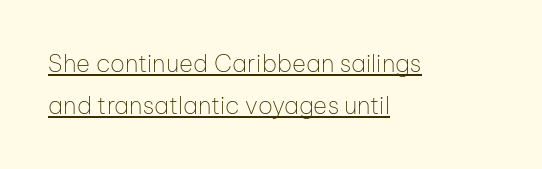
The image shows 24 px text type, upright; set left-aligned, line spacing 1.75x, normal letter spacing, underlined.
